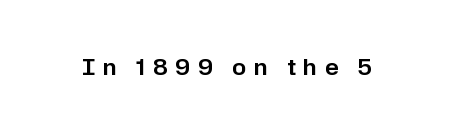
Q: Is the text italic (slanted)? A: No, it is upright.
Q: Is the text underlined? A: No.
Q: Is the spacing between letters normal or unusually wide? A: Unusually wide.
